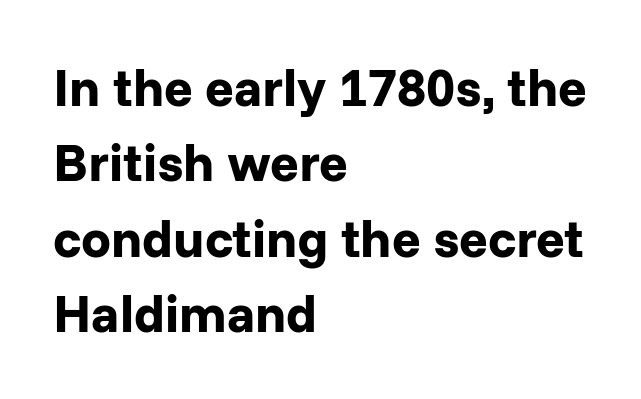
Q: Is the text bold? A: Yes.
Q: Is the text italic (slanted)? A: No, it is upright.
Q: Is the typeface a serif or a sans-serif typeface? A: Sans-serif.
Q: Is the text underlined? A: No.
Q: How is the paragraph aligned? A: Left-aligned.
Q: Is the spacing between letters normal or unusually wide? A: Normal.
Q: Is the spacing between lines tight, normal or loose? A: Normal.
Q: Width (condensed, normal, or wide)? A: Normal.
Q: Stroke contrast? A: Low.
Q: x-height? A: Medium.
Q: Monospaced? A: No.
